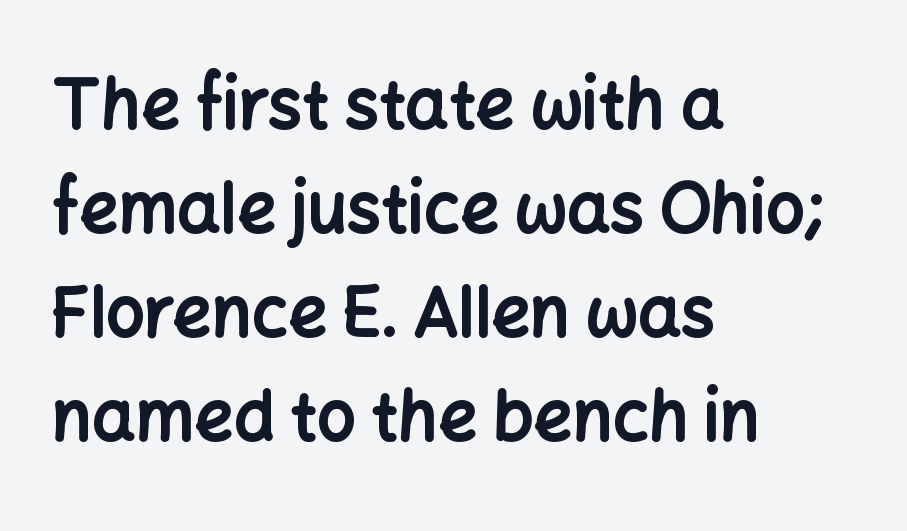
Q: Is the text bold? A: Yes.
Q: Is the text italic (slanted)? A: No, it is upright.
Q: Is the typeface a serif or a sans-serif typeface? A: Sans-serif.
Q: Is the text underlined? A: No.
Q: How is the paragraph aligned? A: Left-aligned.
Q: Is the spacing between letters normal or unusually wide? A: Normal.
Q: Is the spacing between lines tight, normal or loose? A: Normal.
Q: Width (condensed, normal, or wide)? A: Normal.
Q: Stroke contrast? A: Low.
Q: x-height? A: Medium.
Q: Monospaced? A: No.
